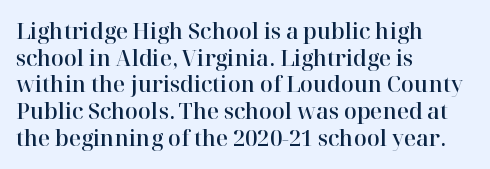
{"italic": "no", "underline": "no", "align": "left", "line_spacing": "normal", "line_spacing_ratio": 1.27, "letter_spacing": "normal", "letter_spacing_em": 0.0, "glyph_px": 21}
